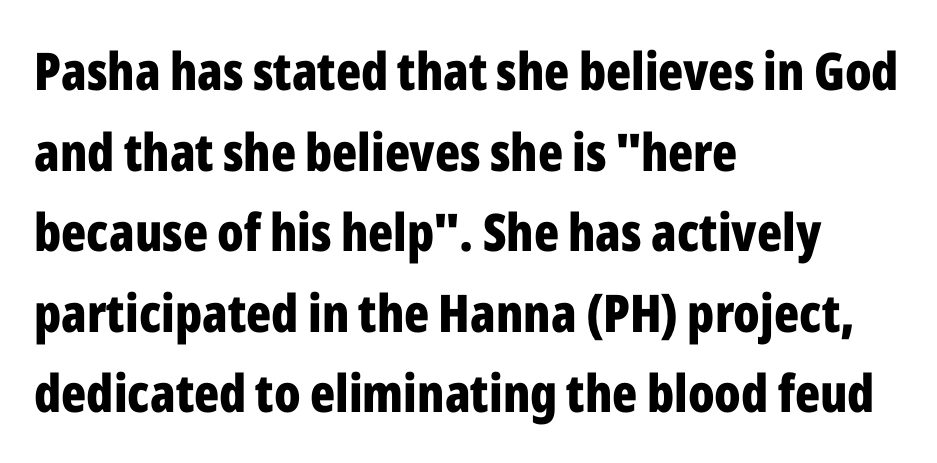
{"serif": "no", "italic": "no", "bold": "yes", "weight": "bold", "width": "condensed", "stroke_contrast": "low", "x_height": "medium", "monospaced": "no", "underline": "no", "align": "left", "line_spacing": "normal", "line_spacing_ratio": 1.55, "letter_spacing": "normal", "letter_spacing_em": 0.0, "glyph_px": 52}
